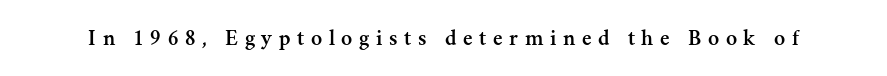
The image shows 23 px text type, upright; set unusually wide letter spacing (+0.29 em), not underlined.
